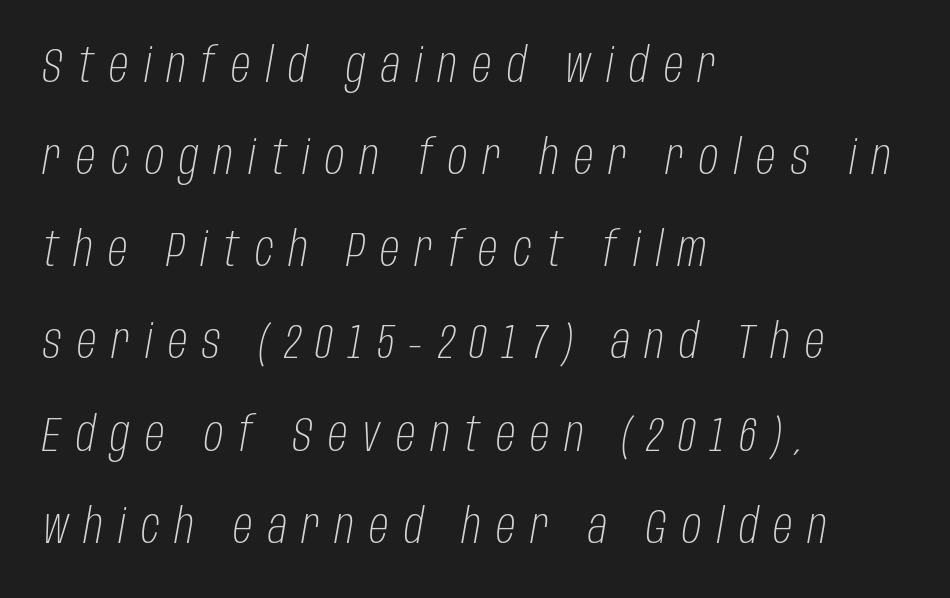
Q: Is the text bold? A: No.
Q: Is the text italic (slanted)? A: Yes, it leans right by about 10 degrees.
Q: Is the text underlined? A: No.
Q: How is the paragraph aligned? A: Left-aligned.
Q: Is the spacing between letters normal or unusually wide? A: Unusually wide.
Q: Is the spacing between lines tight, normal or loose? A: Loose.
Q: Width (condensed, normal, or wide)? A: Condensed.
Q: Stroke contrast? A: Low.
Q: x-height? A: Large.
Q: Monospaced? A: No.
